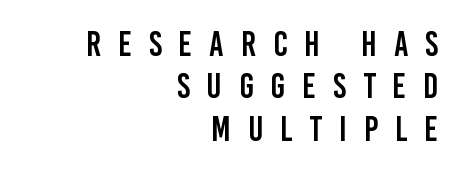
{"serif": "no", "italic": "no", "width": "condensed", "stroke_contrast": "low", "x_height": "large", "monospaced": "no", "underline": "no", "align": "right", "line_spacing_ratio": 1.21, "letter_spacing": "wide", "letter_spacing_em": 0.49, "glyph_px": 35}
